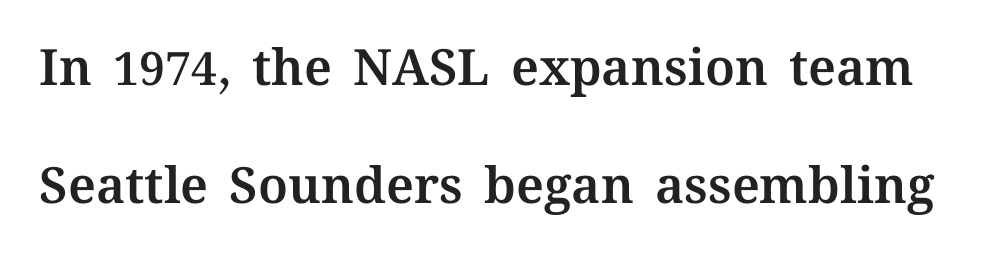
{"italic": "no", "width": "normal", "stroke_contrast": "medium", "x_height": "medium", "monospaced": "no", "underline": "no", "line_spacing": "loose", "line_spacing_ratio": 2.37, "letter_spacing": "normal", "letter_spacing_em": 0.0, "glyph_px": 50}
